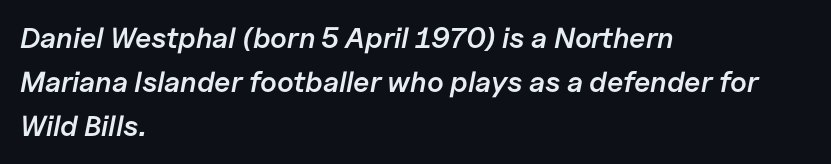
The image shows 29 px semibold type, italic (leaning right); set left-aligned, normal line spacing (1.52x), normal letter spacing, not underlined; low stroke contrast and a medium x-height.
